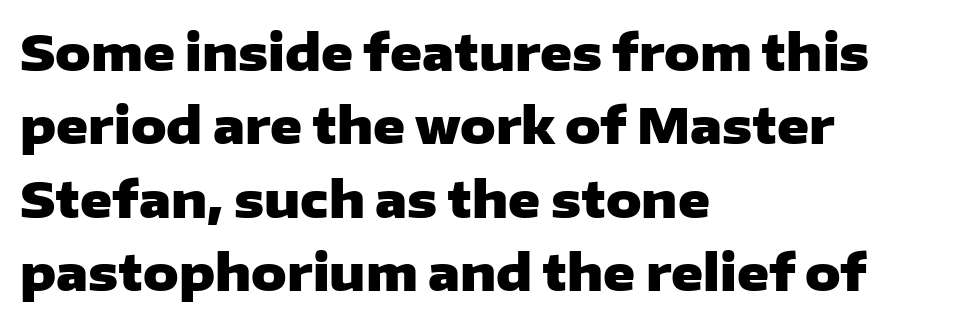
The image shows 49 px heavy, wide sans-serif type, upright; set left-aligned, normal line spacing (1.5x), normal letter spacing, not underlined; low stroke contrast and a medium x-height.
